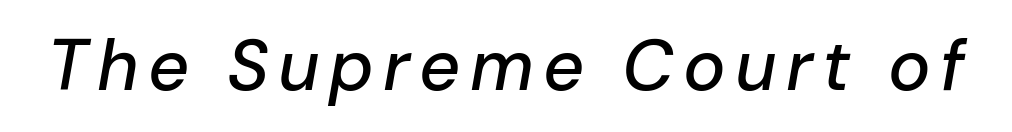
The rendering uses natural spacing where letterforms have individual widths. Slant detected: the letters are inclined. Anything drawn beneath the words? Only blank space.
